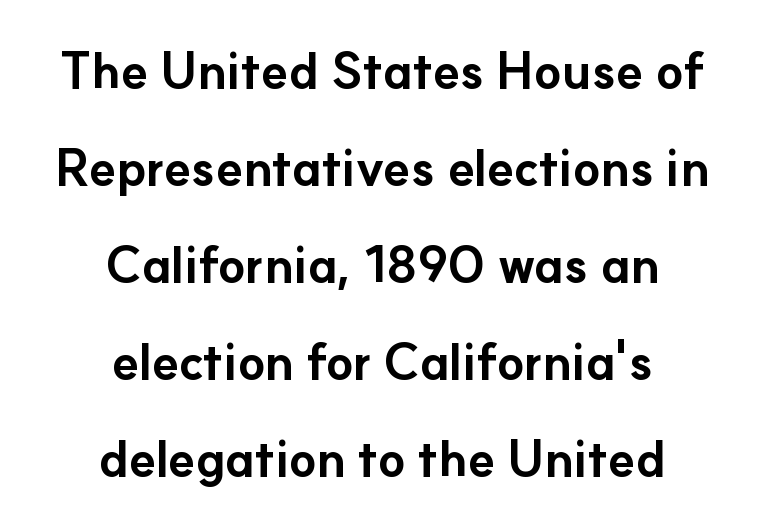
{"serif": "no", "italic": "no", "bold": "yes", "weight": "bold", "width": "normal", "stroke_contrast": "low", "x_height": "small", "monospaced": "no", "underline": "no", "align": "center", "line_spacing": "loose", "line_spacing_ratio": 1.94, "letter_spacing": "normal", "letter_spacing_em": 0.0, "glyph_px": 50}
